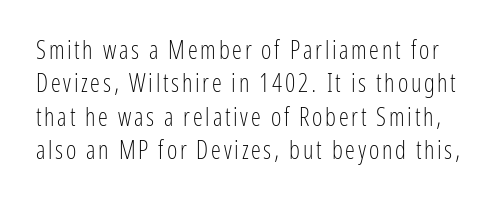
The image shows 25 px text type, upright; set normal line spacing (1.34x), not underlined.
